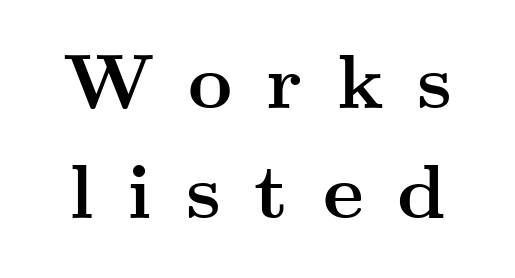
{"serif": "yes", "italic": "no", "bold": "yes", "weight": "semibold", "width": "wide", "stroke_contrast": "medium", "x_height": "small", "monospaced": "no", "underline": "no", "line_spacing": "normal", "line_spacing_ratio": 1.43, "letter_spacing": "wide", "letter_spacing_em": 0.44, "glyph_px": 77}
